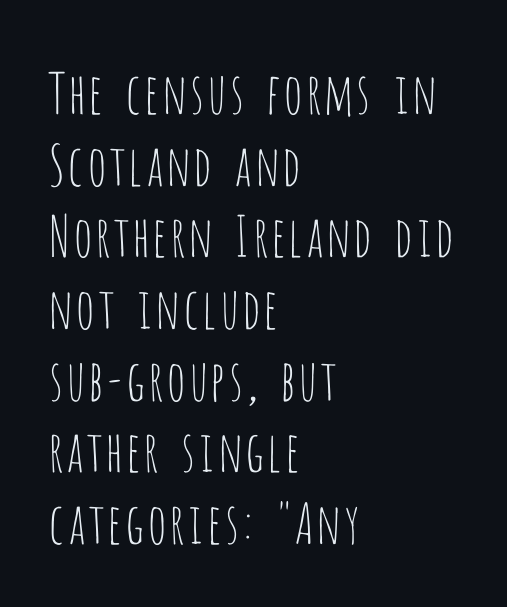
{"serif": "no", "italic": "no", "bold": "no", "weight": "thin", "width": "condensed", "stroke_contrast": "low", "x_height": "large", "monospaced": "no", "underline": "no", "align": "left", "line_spacing": "normal", "line_spacing_ratio": 1.28, "letter_spacing": "normal", "letter_spacing_em": 0.0, "glyph_px": 56}
